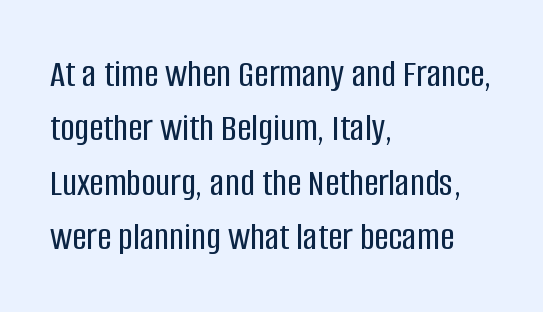
{"serif": "no", "italic": "no", "width": "condensed", "stroke_contrast": "low", "x_height": "large", "monospaced": "no", "underline": "no", "align": "left", "line_spacing": "normal", "line_spacing_ratio": 1.36, "letter_spacing": "normal", "letter_spacing_em": 0.0, "glyph_px": 40}
